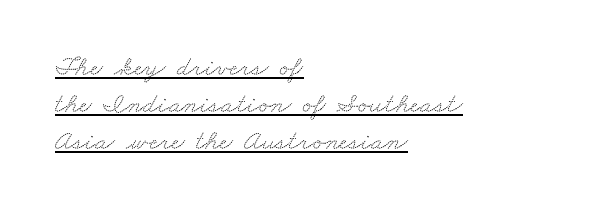
Q: Is the typeface a serif or a sans-serif typeface? A: Serif.
Q: Is the text underlined? A: Yes.
Q: How is the paragraph aligned? A: Left-aligned.
Q: Is the spacing between letters normal or unusually wide? A: Normal.
Q: Is the spacing between lines tight, normal or loose? A: Normal.
Q: Width (condensed, normal, or wide)? A: Wide.
Q: Stroke contrast? A: Medium.
Q: x-height? A: Small.
Q: Monospaced? A: No.
